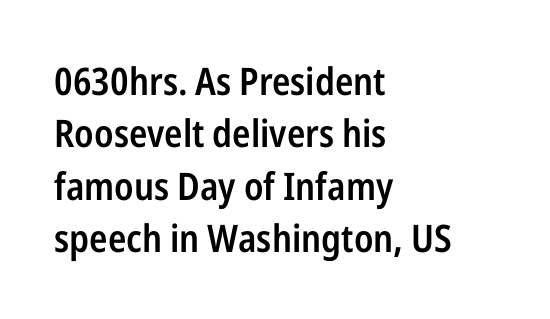
{"serif": "no", "italic": "no", "bold": "semi", "weight": "semibold", "width": "condensed", "stroke_contrast": "low", "x_height": "medium", "monospaced": "no", "underline": "no", "align": "left", "line_spacing": "normal", "line_spacing_ratio": 1.38, "letter_spacing": "normal", "letter_spacing_em": 0.0, "glyph_px": 38}
